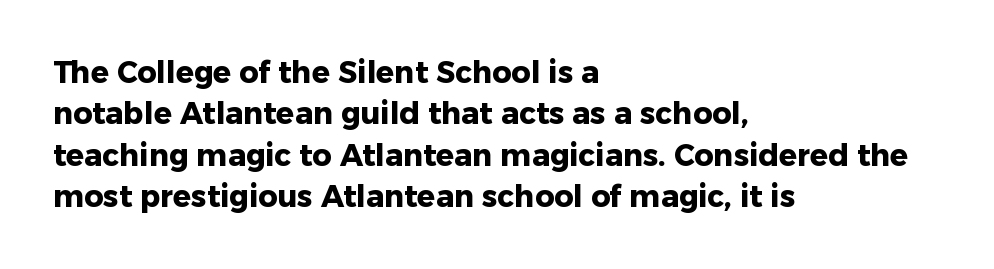
The image shows 30 px heavy sans-serif type, upright; set left-aligned, normal line spacing (1.38x), normal letter spacing, not underlined; low stroke contrast and a medium x-height.
